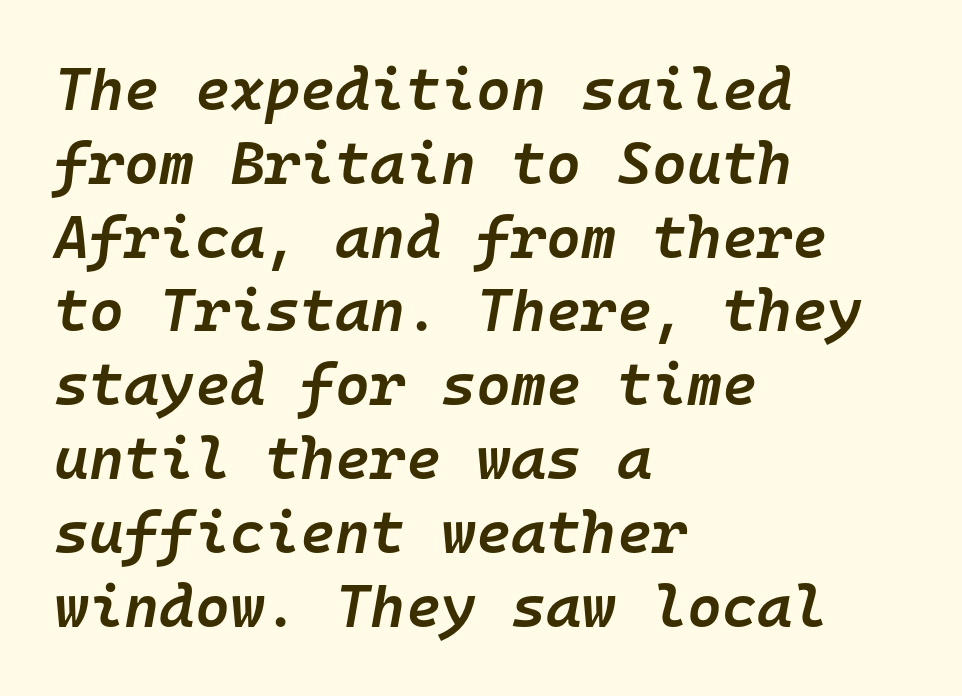
The image shows 60 px semibold type, italic (leaning right), monospaced; set left-aligned, line spacing 1.23x, normal letter spacing, not underlined; low stroke contrast and a medium x-height.
